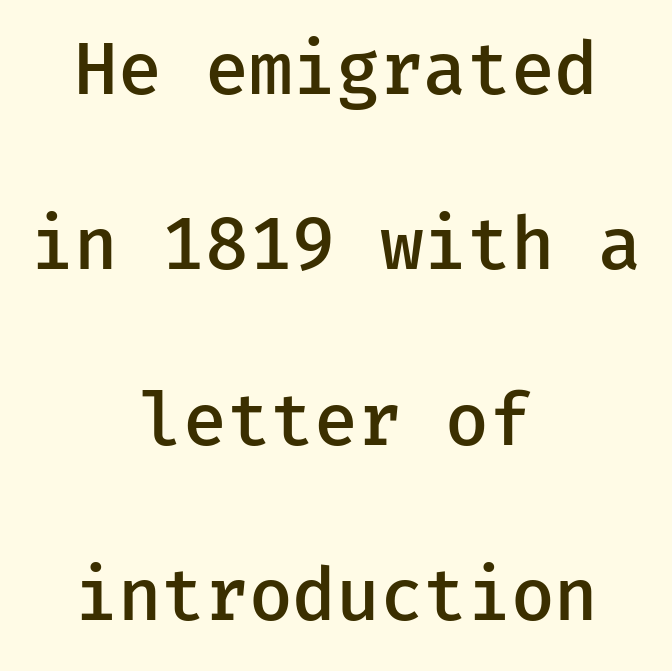
{"serif": "no", "italic": "no", "bold": "semi", "weight": "semibold", "width": "normal", "stroke_contrast": "low", "x_height": "medium", "monospaced": "yes", "underline": "no", "align": "center", "line_spacing": "loose", "line_spacing_ratio": 2.47, "letter_spacing": "normal", "letter_spacing_em": 0.0, "glyph_px": 71}
